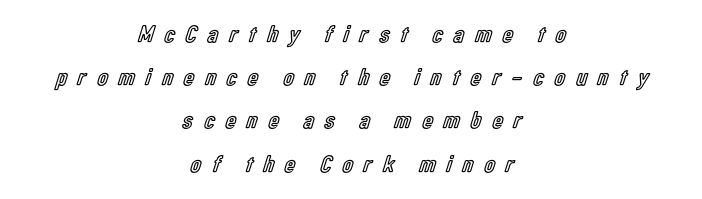
{"underline": "no", "align": "center", "line_spacing_ratio": 1.8, "letter_spacing": "wide", "letter_spacing_em": 0.46, "glyph_px": 24}
